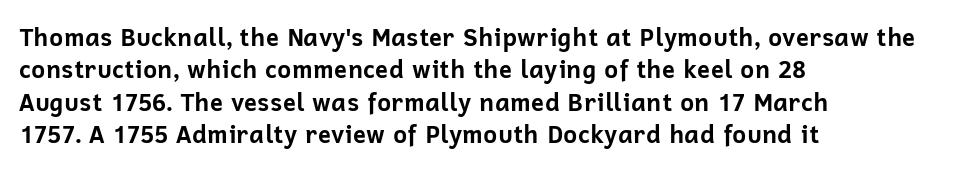
The image shows 24 px bold type, upright; set left-aligned, normal line spacing (1.35x), normal letter spacing, not underlined.
